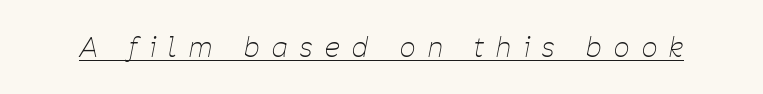
The image shows 27 px text type, italic (leaning right); set unusually wide letter spacing (+0.47 em), underlined.
